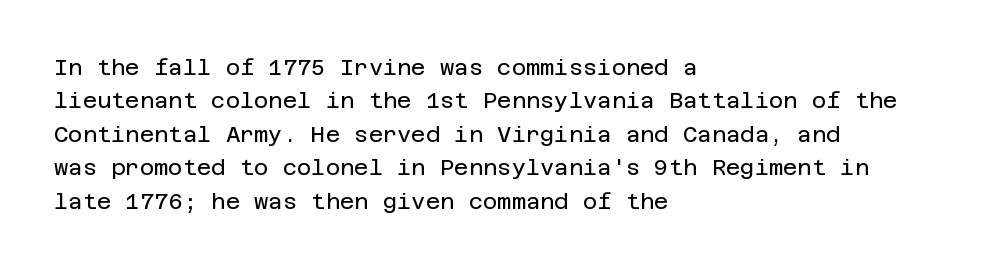
Q: Is the text bold? A: No.
Q: Is the text italic (slanted)? A: No, it is upright.
Q: Is the text underlined? A: No.
Q: How is the paragraph aligned? A: Left-aligned.
Q: Is the spacing between letters normal or unusually wide? A: Normal.
Q: Is the spacing between lines tight, normal or loose? A: Normal.
